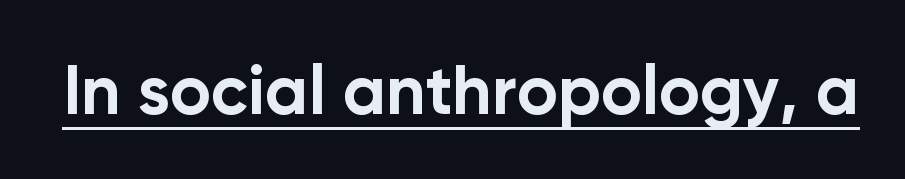
Q: Is the text bold? A: Yes.
Q: Is the text italic (slanted)? A: No, it is upright.
Q: Is the typeface a serif or a sans-serif typeface? A: Sans-serif.
Q: Is the text underlined? A: Yes.
Q: Is the spacing between letters normal or unusually wide? A: Normal.
Q: Width (condensed, normal, or wide)? A: Normal.
Q: Stroke contrast? A: Low.
Q: x-height? A: Medium.
Q: Monospaced? A: No.
